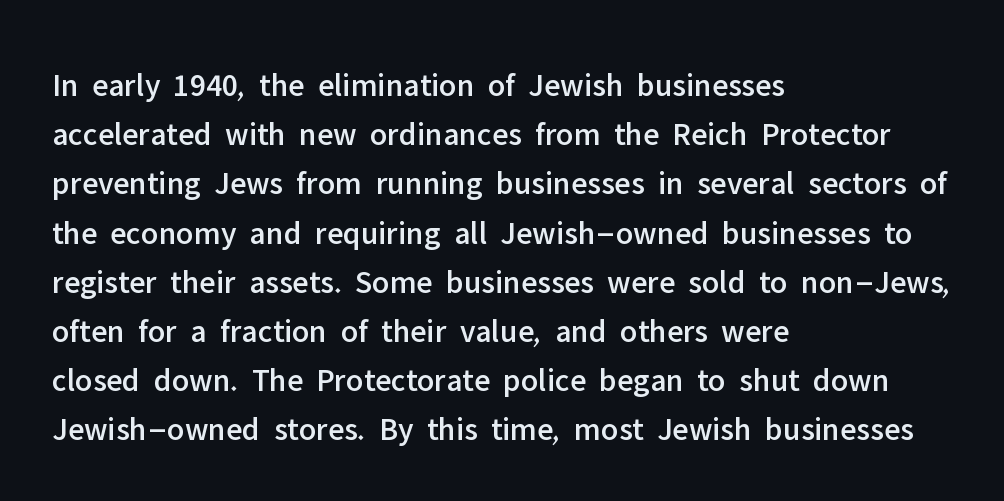
{"serif": "no", "italic": "no", "width": "normal", "stroke_contrast": "low", "x_height": "medium", "monospaced": "no", "underline": "no", "align": "left", "line_spacing": "normal", "line_spacing_ratio": 1.49, "letter_spacing": "normal", "letter_spacing_em": 0.0, "glyph_px": 33}
